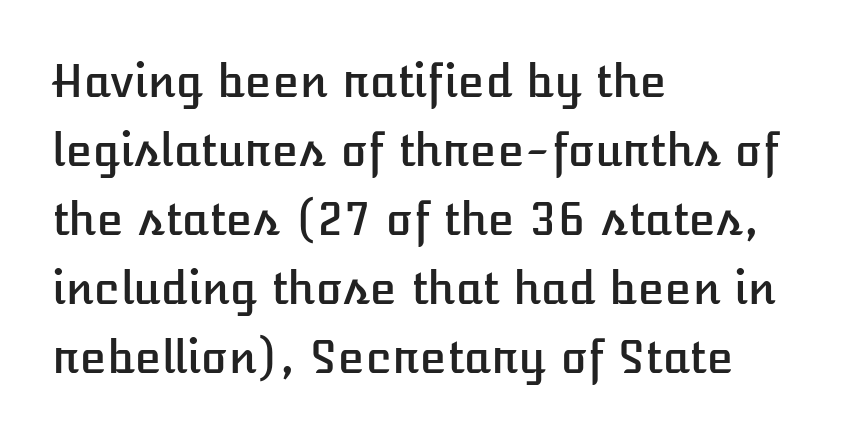
The image shows 44 px text type, upright; set left-aligned, normal line spacing (1.57x), normal letter spacing, not underlined; low stroke contrast and a medium x-height.
